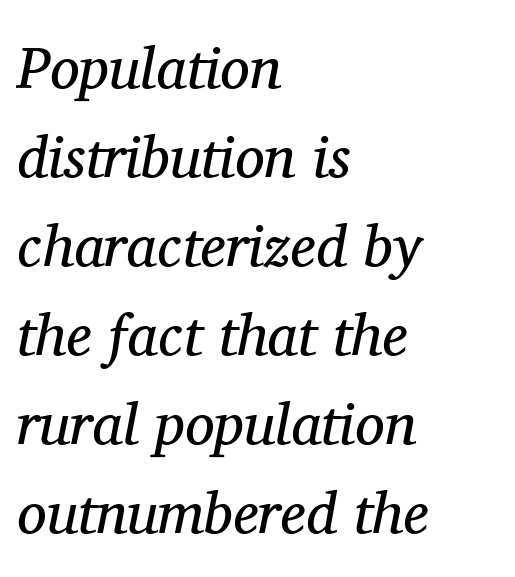
Regarding serifs, this sample has them. Varying glyph widths throughout — classic text-font behaviour. What's the leading like? Ordinary, nothing unusual. When letters slant like this, we call the style italic. Observe the ordinary spacing: letters are neighbours, not strangers. Just letters on the line, the space beneath them empty.
